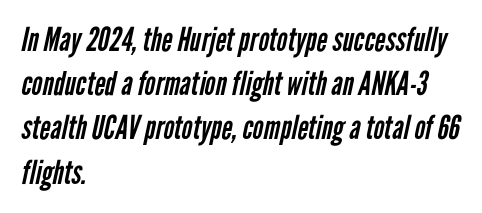
The image shows 33 px regular-weight, condensed sans-serif type; set left-aligned, normal line spacing (1.34x), normal letter spacing, not underlined; low stroke contrast and a medium x-height.
